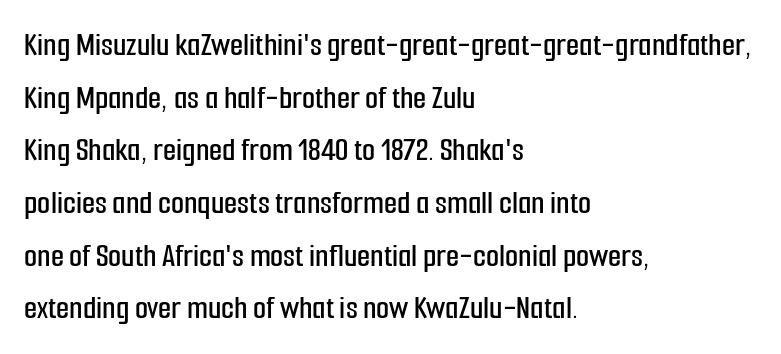
{"serif": "no", "italic": "no", "width": "condensed", "stroke_contrast": "low", "x_height": "medium", "monospaced": "no", "underline": "no", "align": "left", "line_spacing": "normal", "line_spacing_ratio": 1.55, "letter_spacing": "normal", "letter_spacing_em": 0.0, "glyph_px": 34}
